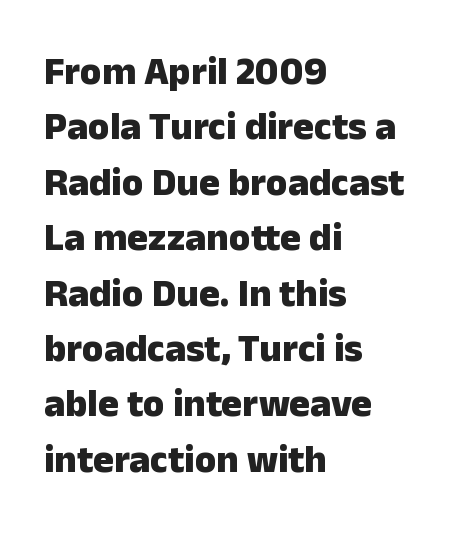
The image shows 39 px heavy sans-serif type, upright; set left-aligned, normal line spacing (1.42x), normal letter spacing, not underlined; low stroke contrast and a medium x-height.
